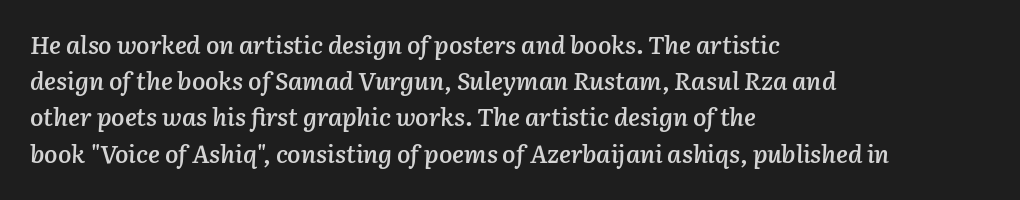
Q: Is the text bold? A: Semi-bold.
Q: Is the text italic (slanted)? A: Yes, it leans right by about 3 degrees.
Q: Is the text underlined? A: No.
Q: How is the paragraph aligned? A: Left-aligned.
Q: Is the spacing between letters normal or unusually wide? A: Normal.
Q: Is the spacing between lines tight, normal or loose? A: Normal.
